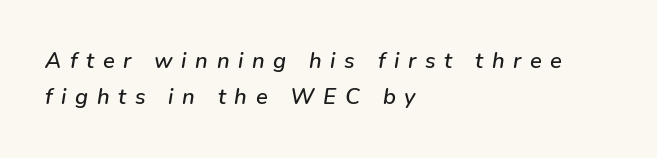
{"italic": "yes", "lean": "right", "slant_degrees": 9, "underline": "no", "align": "left", "line_spacing": "normal", "line_spacing_ratio": 1.64, "letter_spacing": "wide", "letter_spacing_em": 0.39, "glyph_px": 22}
